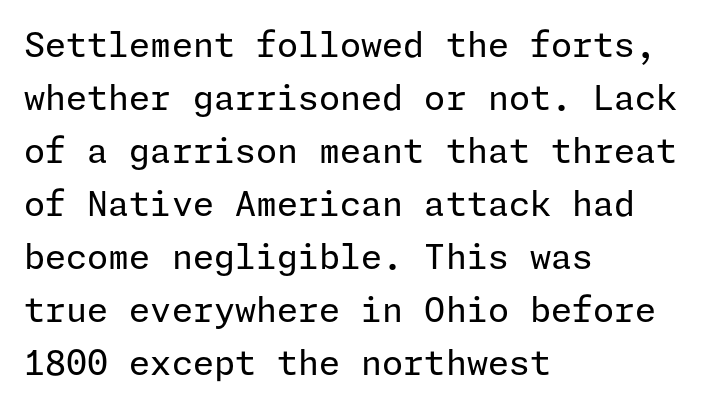
The type is set solid horizontally, with unmodified tracking. Nope, no serifs anywhere on these letters. The letterforms sit at book weight or below. The space between consecutive lines is moderate. The glyphs are unaccompanied by any horizontal stroke below them.
